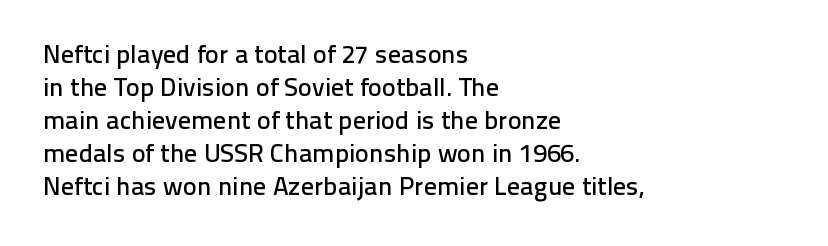
{"italic": "no", "underline": "no", "align": "left", "line_spacing": "normal", "line_spacing_ratio": 1.27, "letter_spacing": "normal", "letter_spacing_em": 0.0, "glyph_px": 26}
